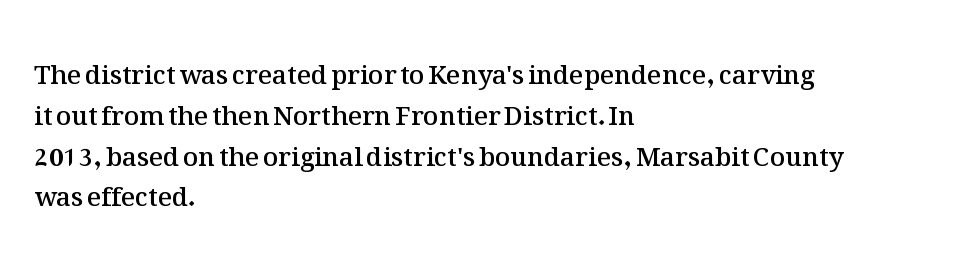
Q: Is the text bold? A: Semi-bold.
Q: Is the text italic (slanted)? A: No, it is upright.
Q: Is the text underlined? A: No.
Q: How is the paragraph aligned? A: Left-aligned.
Q: Is the spacing between letters normal or unusually wide? A: Normal.
Q: Is the spacing between lines tight, normal or loose? A: Normal.
